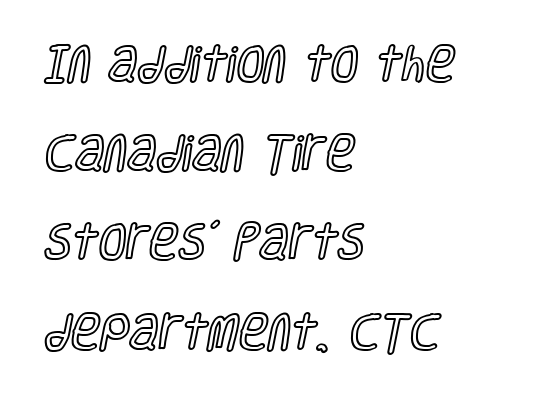
Q: Is the text italic (slanted)? A: Yes.
Q: Is the text underlined? A: No.
Q: How is the paragraph aligned? A: Left-aligned.
Q: Is the spacing between letters normal or unusually wide? A: Normal.
Q: Is the spacing between lines tight, normal or loose? A: Loose.
Q: Width (condensed, normal, or wide)? A: Condensed.
Q: x-height? A: Large.
Q: Monospaced? A: No.
